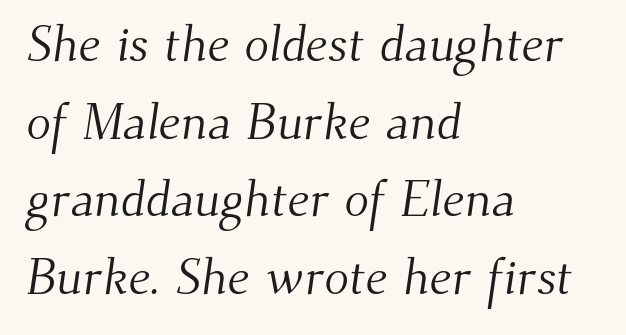
The image shows 51 px light serif type; set left-aligned, normal line spacing (1.52x), normal letter spacing, not underlined; medium stroke contrast and a small x-height.
